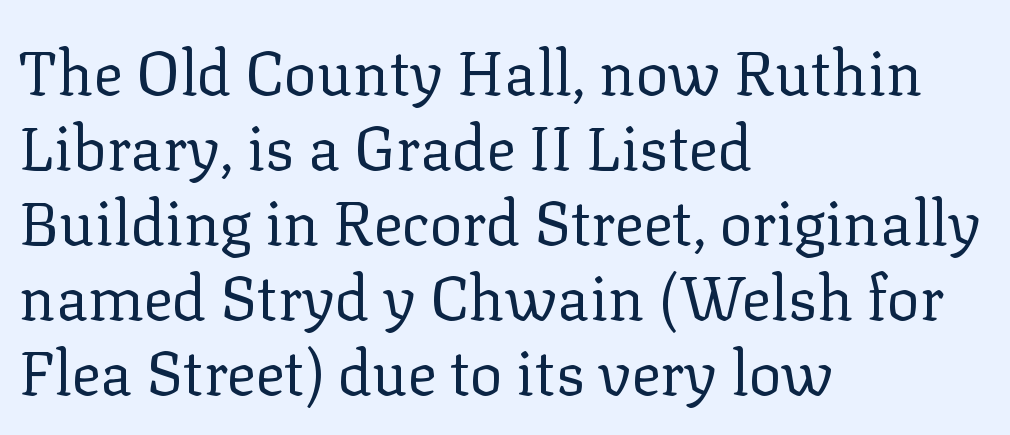
{"serif": "yes", "italic": "no", "bold": "no", "weight": "regular", "width": "normal", "stroke_contrast": "low", "x_height": "medium", "monospaced": "no", "underline": "no", "align": "left", "line_spacing_ratio": 1.23, "letter_spacing": "normal", "letter_spacing_em": 0.0, "glyph_px": 61}
